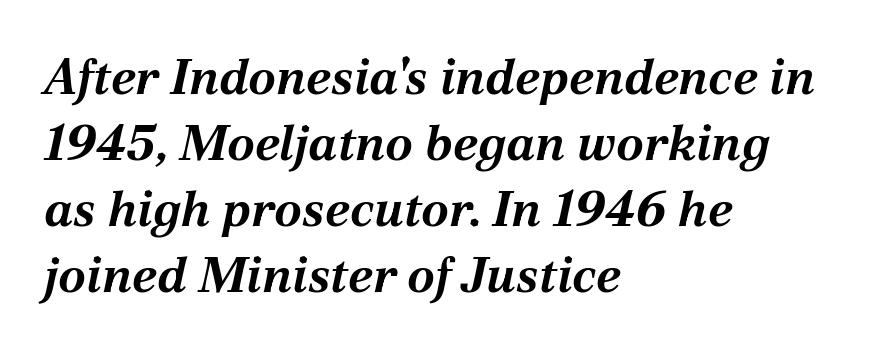
Q: Is the text bold? A: Yes.
Q: Is the text italic (slanted)? A: Yes, it leans right by about 12 degrees.
Q: Is the text underlined? A: No.
Q: How is the paragraph aligned? A: Left-aligned.
Q: Is the spacing between letters normal or unusually wide? A: Normal.
Q: Is the spacing between lines tight, normal or loose? A: Normal.
Q: Width (condensed, normal, or wide)? A: Normal.
Q: Stroke contrast? A: Medium.
Q: x-height? A: Medium.
Q: Monospaced? A: No.
